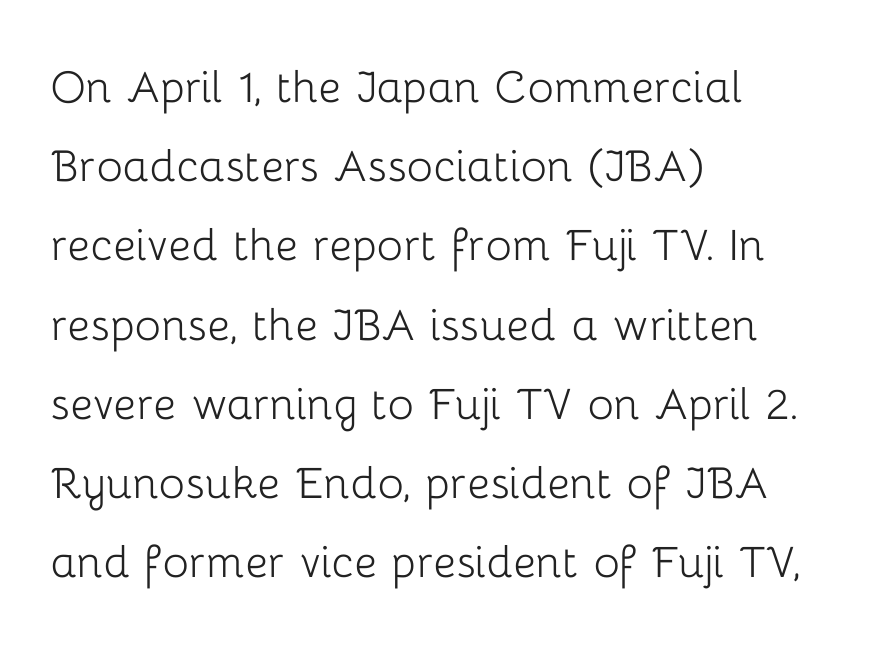
{"serif": "no", "italic": "no", "bold": "no", "weight": "light", "width": "normal", "stroke_contrast": "low", "x_height": "medium", "monospaced": "no", "underline": "no", "align": "left", "line_spacing": "normal", "line_spacing_ratio": 1.44, "letter_spacing": "normal", "letter_spacing_em": 0.0, "glyph_px": 55}
